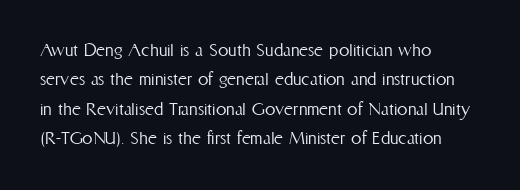
Q: Is the text bold? A: No.
Q: Is the text italic (slanted)? A: No, it is upright.
Q: Is the text underlined? A: No.
Q: How is the paragraph aligned? A: Left-aligned.
Q: Is the spacing between letters normal or unusually wide? A: Normal.
Q: Is the spacing between lines tight, normal or loose? A: Normal.
